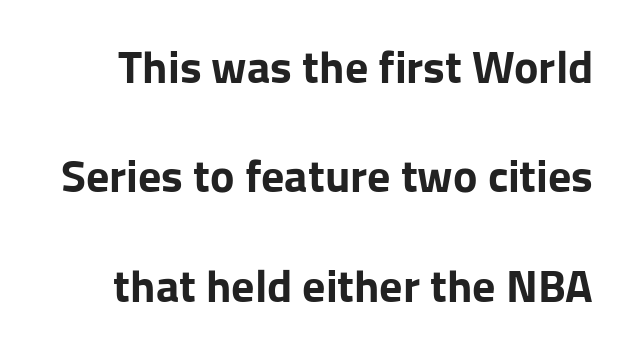
Any mark beneath the type? The region is blank. Each letter's strokes conclude bluntly, with no projecting serifs. Rendered with straight, roman letterforms. The strokes are fattened all the way to bold. Nothing unusual about the tracking: characters are spaced as the font intends. Quick note: interline space is abundant.
